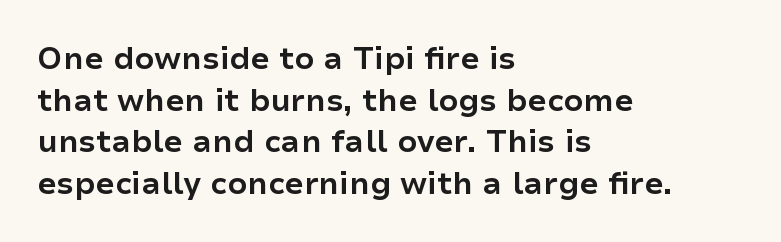
The passage shown is typed in a proportional face where columns would drift. No italicization has been applied; the sample stays upright. The passage shown is typeset with a sans-serif family. Underlining? Definitely not there. Heavy, bold letterforms. Left-aligned paragraph, ragged on the right.
